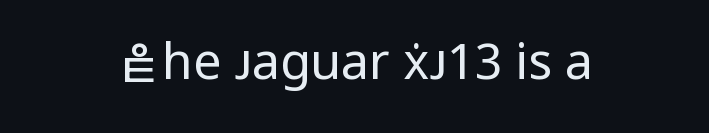
{"serif": "no", "italic": "no", "bold": "no", "weight": "regular", "width": "normal", "stroke_contrast": "low", "x_height": "medium", "monospaced": "no", "underline": "no", "align": "center", "letter_spacing": "normal", "letter_spacing_em": 0.0, "glyph_px": 50}
